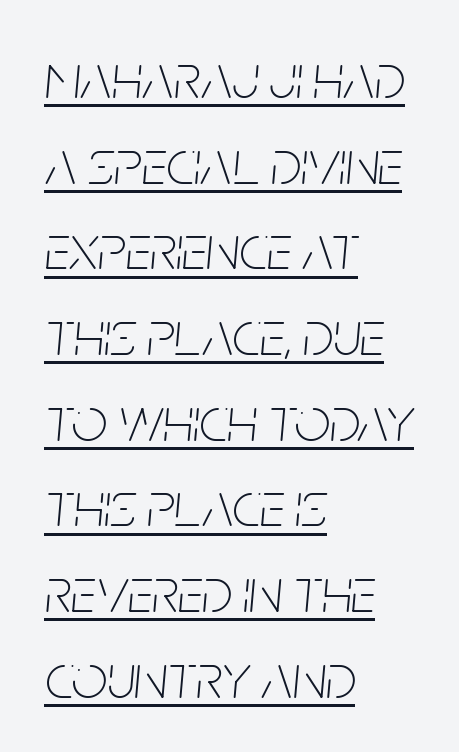
Q: Is the text bold? A: No.
Q: Is the text italic (slanted)? A: Yes, it leans right by about 5 degrees.
Q: Is the text underlined? A: Yes.
Q: How is the paragraph aligned? A: Left-aligned.
Q: Is the spacing between letters normal or unusually wide? A: Normal.
Q: Is the spacing between lines tight, normal or loose? A: Normal.
Q: Width (condensed, normal, or wide)? A: Condensed.
Q: Stroke contrast? A: Low.
Q: x-height? A: Large.
Q: Monospaced? A: No.
